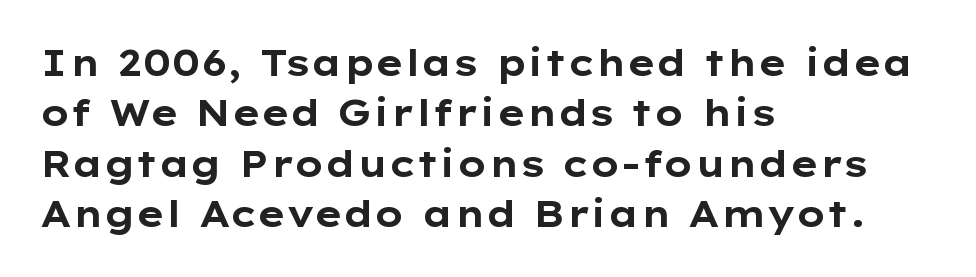
{"serif": "no", "italic": "no", "bold": "yes", "weight": "bold", "width": "wide", "stroke_contrast": "low", "x_height": "medium", "monospaced": "no", "underline": "no", "align": "left", "line_spacing": "normal", "line_spacing_ratio": 1.4, "letter_spacing": "normal", "letter_spacing_em": 0.0, "glyph_px": 36}
